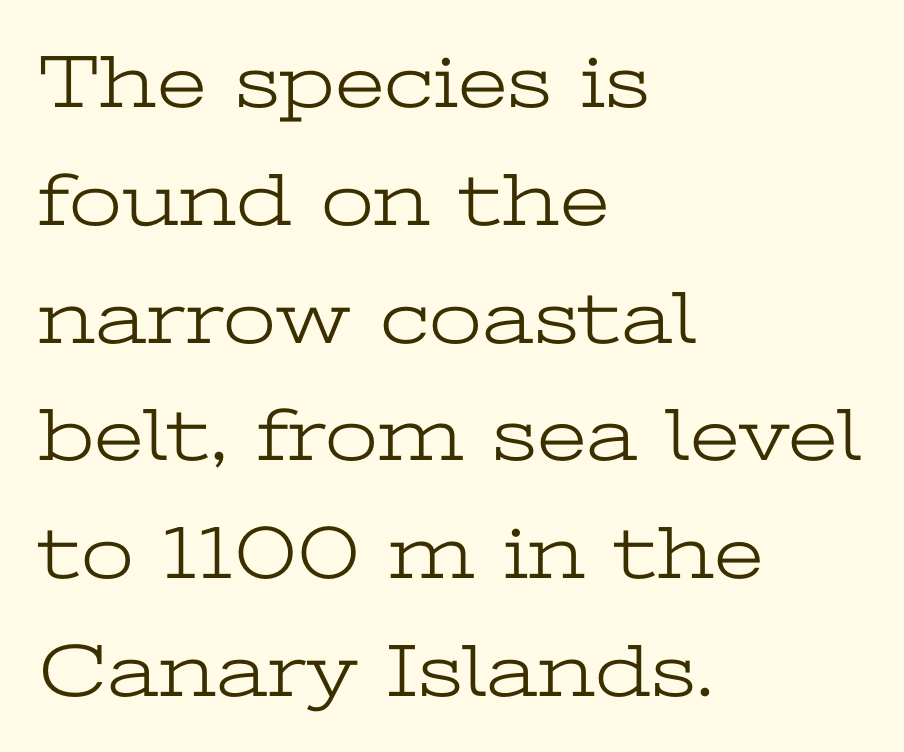
The image shows 76 px light, wide serif type, upright; set left-aligned, normal line spacing (1.55x), normal letter spacing, not underlined; low stroke contrast and a medium x-height.
